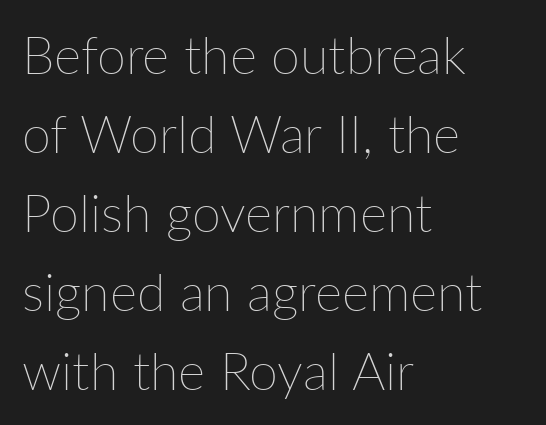
{"italic": "no", "bold": "no", "weight": "thin", "width": "normal", "stroke_contrast": "low", "x_height": "medium", "monospaced": "no", "underline": "no", "align": "left", "line_spacing": "normal", "line_spacing_ratio": 1.52, "letter_spacing": "normal", "letter_spacing_em": 0.0, "glyph_px": 52}
